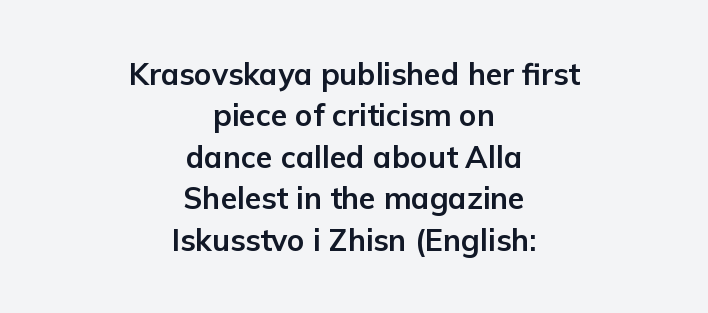
Notice how descenders clear the ascenders below comfortably — that's standard leading. Characters follow at the spacing the type designer built in. The specimen omits any rule beneath the text block's lines. The glyphs in this specimen are sans serif.
